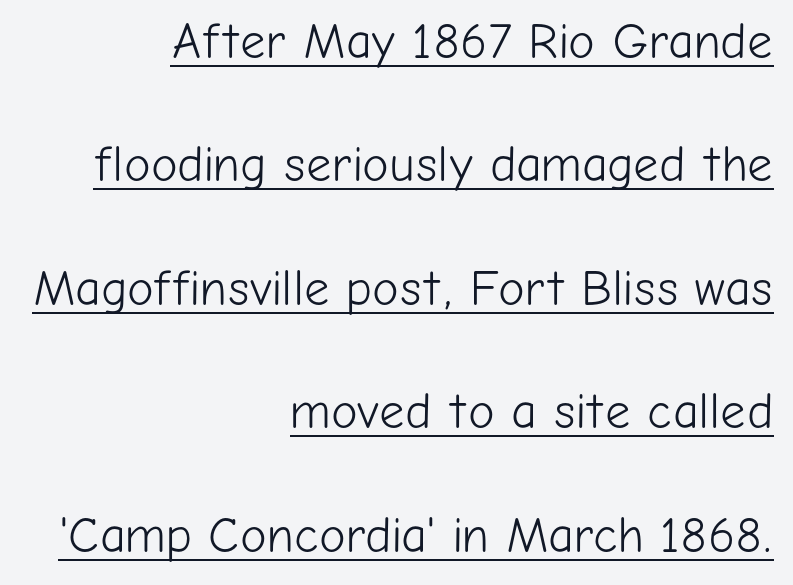
Q: Is the text bold? A: No.
Q: Is the text italic (slanted)? A: No, it is upright.
Q: Is the typeface a serif or a sans-serif typeface? A: Sans-serif.
Q: Is the text underlined? A: Yes.
Q: How is the paragraph aligned? A: Right-aligned.
Q: Is the spacing between letters normal or unusually wide? A: Normal.
Q: Is the spacing between lines tight, normal or loose? A: Loose.
Q: Width (condensed, normal, or wide)? A: Normal.
Q: Stroke contrast? A: Low.
Q: x-height? A: Medium.
Q: Monospaced? A: No.
